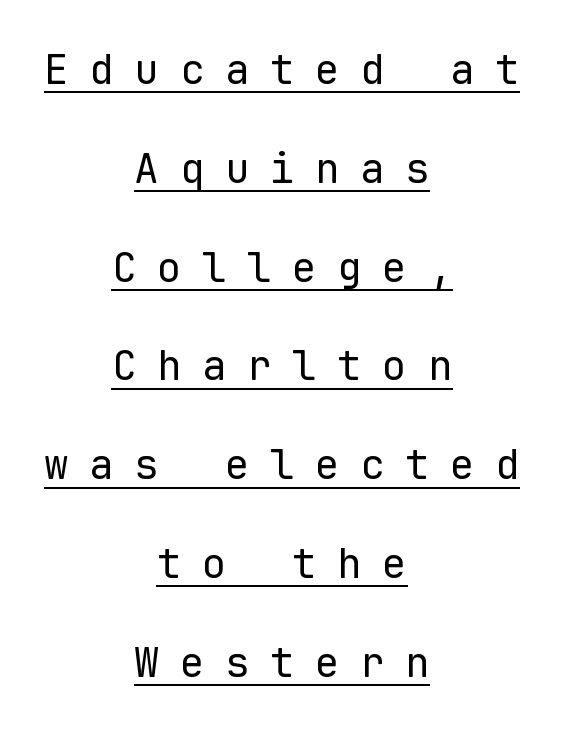
This sample has the even, mechanical cadence of fixed-width lettering. This sample carries an underscore along the baseline area. Weight class: somewhere from thin through regular. Italic: no, the glyphs are upright roman. Students, observe: this is what heavily led, spacious text looks like.
